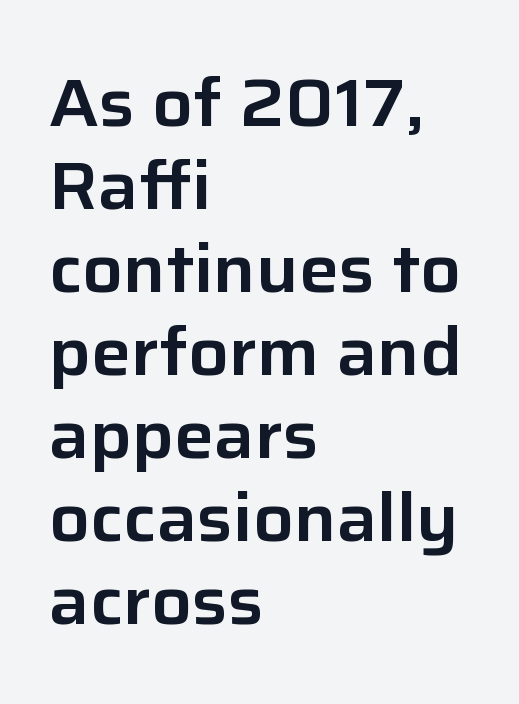
{"serif": "no", "italic": "no", "width": "normal", "stroke_contrast": "low", "x_height": "medium", "monospaced": "no", "underline": "no", "align": "left", "line_spacing_ratio": 1.24, "letter_spacing": "normal", "letter_spacing_em": 0.0, "glyph_px": 67}
